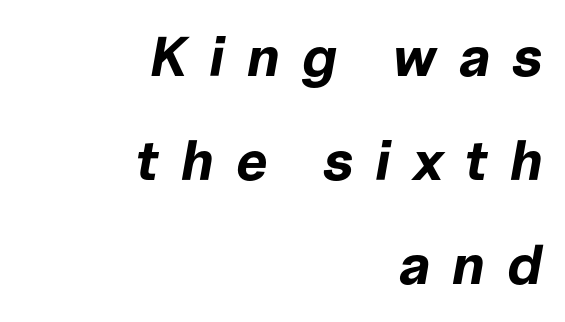
The image shows 56 px bold type, italic (leaning right); set right-aligned, line spacing 1.86x, unusually wide letter spacing (+0.39 em), not underlined; low stroke contrast and a medium x-height.
